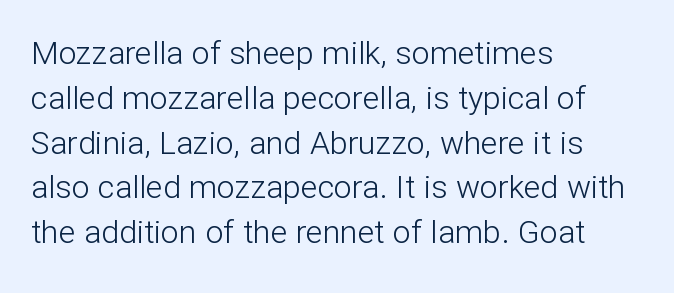
Q: Is the text bold? A: No.
Q: Is the text italic (slanted)? A: No, it is upright.
Q: Is the typeface a serif or a sans-serif typeface? A: Sans-serif.
Q: Is the text underlined? A: No.
Q: How is the paragraph aligned? A: Left-aligned.
Q: Is the spacing between letters normal or unusually wide? A: Normal.
Q: Is the spacing between lines tight, normal or loose? A: Normal.
Q: Width (condensed, normal, or wide)? A: Normal.
Q: Stroke contrast? A: Low.
Q: x-height? A: Medium.
Q: Monospaced? A: No.
